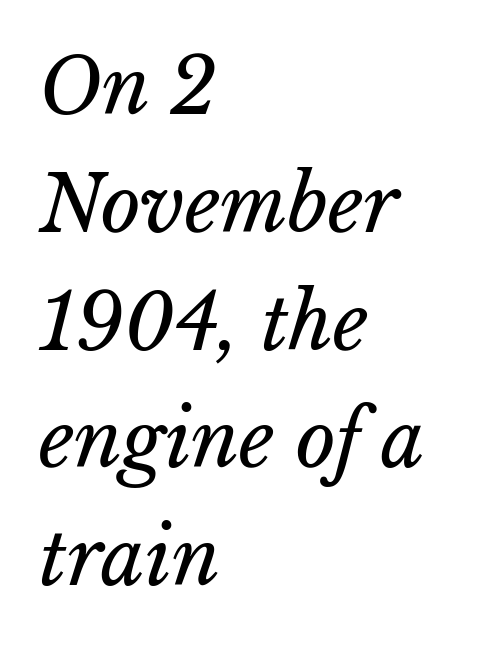
Q: Is the text bold? A: No.
Q: Is the text underlined? A: No.
Q: How is the paragraph aligned? A: Left-aligned.
Q: Is the spacing between letters normal or unusually wide? A: Normal.
Q: Is the spacing between lines tight, normal or loose? A: Normal.
Q: Width (condensed, normal, or wide)? A: Normal.
Q: Stroke contrast? A: Low.
Q: x-height? A: Medium.
Q: Monospaced? A: No.
